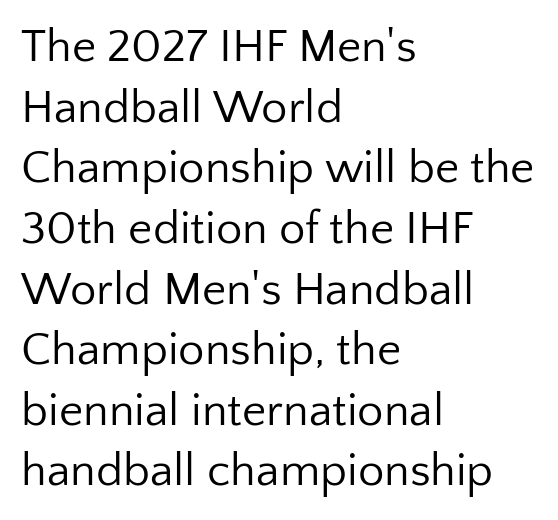
A normal amount of white space separates one row of letters from the next. Observe the ordinary spacing: letters are neighbours, not strangers. The weight would be labelled regular, book, light, or lighter still. These lines are rendered in a variable-pitch font. What kind of face is this? One without serifs — a sans. The rendering anchors every line to the left-hand side.
